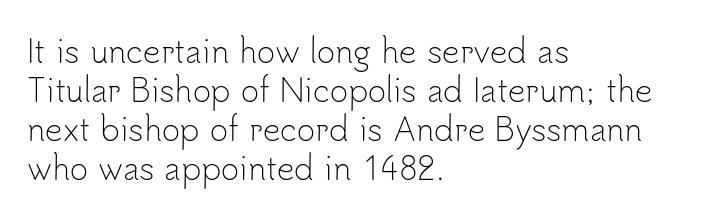
The image shows 31 px light sans-serif type, upright; set left-aligned, normal line spacing (1.26x), normal letter spacing, not underlined; low stroke contrast and a small x-height.
